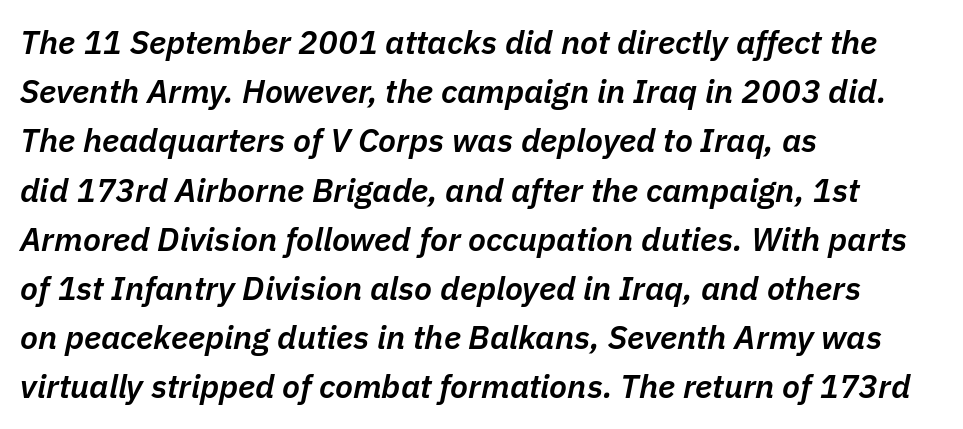
Q: Is the text bold? A: Semi-bold.
Q: Is the text italic (slanted)? A: Yes, it leans right by about 11 degrees.
Q: Is the text underlined? A: No.
Q: How is the paragraph aligned? A: Left-aligned.
Q: Is the spacing between letters normal or unusually wide? A: Normal.
Q: Is the spacing between lines tight, normal or loose? A: Normal.
Q: Width (condensed, normal, or wide)? A: Normal.
Q: Stroke contrast? A: Low.
Q: x-height? A: Medium.
Q: Monospaced? A: No.
